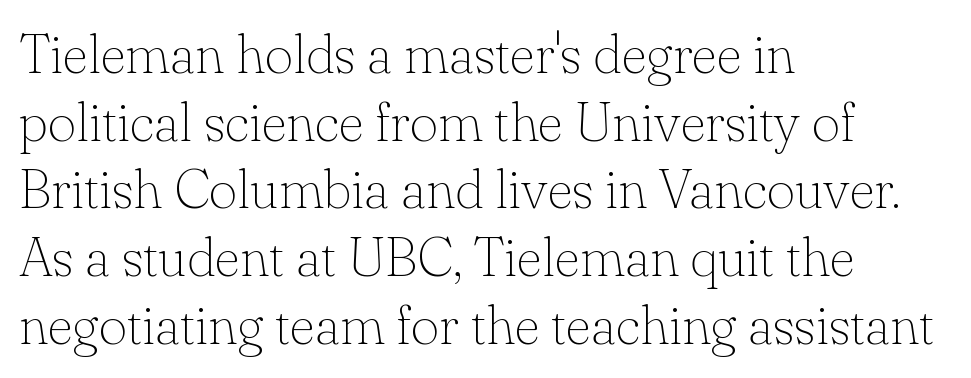
Q: Is the text bold? A: No.
Q: Is the text italic (slanted)? A: No, it is upright.
Q: Is the typeface a serif or a sans-serif typeface? A: Serif.
Q: Is the text underlined? A: No.
Q: How is the paragraph aligned? A: Left-aligned.
Q: Is the spacing between letters normal or unusually wide? A: Normal.
Q: Width (condensed, normal, or wide)? A: Normal.
Q: Stroke contrast? A: Low.
Q: x-height? A: Small.
Q: Monospaced? A: No.
